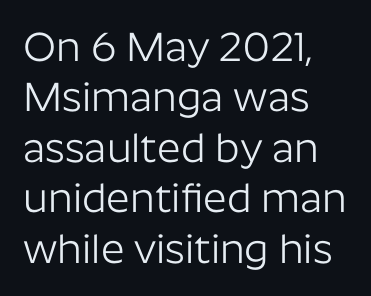
{"serif": "no", "italic": "no", "bold": "no", "weight": "light", "width": "normal", "stroke_contrast": "low", "x_height": "medium", "monospaced": "no", "underline": "no", "align": "left", "line_spacing_ratio": 1.23, "letter_spacing": "normal", "letter_spacing_em": 0.0, "glyph_px": 41}
